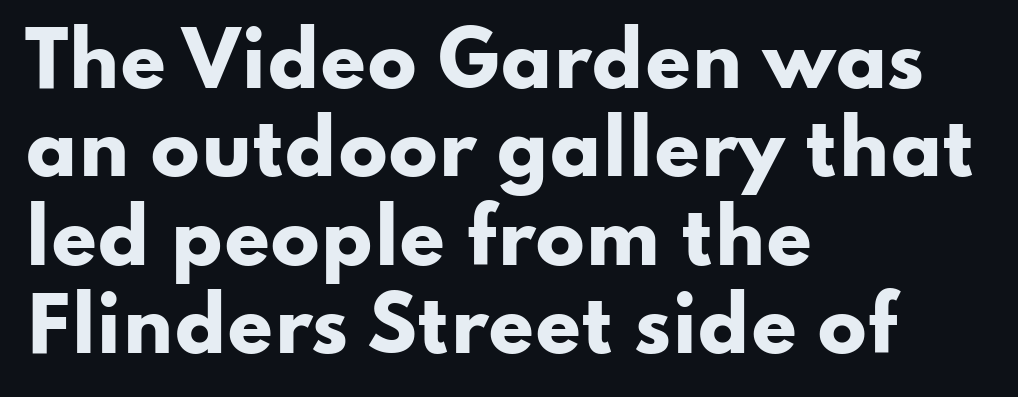
Q: Is the text bold? A: Yes.
Q: Is the text italic (slanted)? A: No, it is upright.
Q: Is the typeface a serif or a sans-serif typeface? A: Sans-serif.
Q: Is the text underlined? A: No.
Q: How is the paragraph aligned? A: Left-aligned.
Q: Is the spacing between letters normal or unusually wide? A: Normal.
Q: Width (condensed, normal, or wide)? A: Wide.
Q: Stroke contrast? A: Low.
Q: x-height? A: Small.
Q: Monospaced? A: No.
